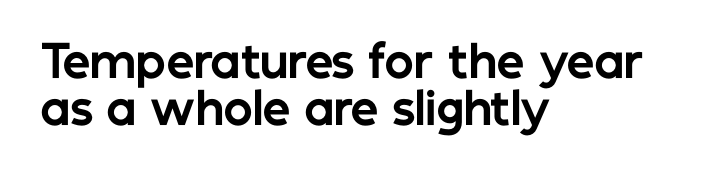
Does extra space separate the letters? No, they use regular spacing. The leading is snug, giving the passage a crowded texture. Italic: no, the glyphs are upright roman. Serifs: no, the terminals of the letterforms are clean.
